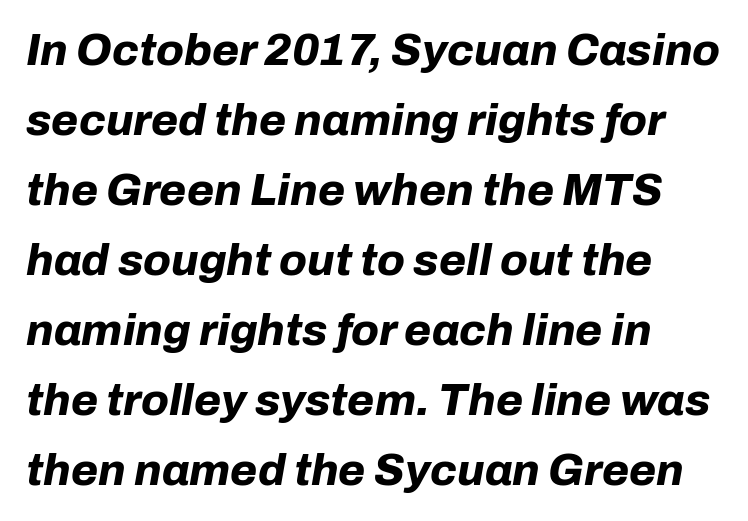
{"italic": "yes", "lean": "right", "slant_degrees": 10, "bold": "yes", "weight": "bold", "width": "normal", "stroke_contrast": "low", "x_height": "medium", "monospaced": "no", "underline": "no", "align": "left", "line_spacing": "normal", "line_spacing_ratio": 1.59, "letter_spacing": "normal", "letter_spacing_em": 0.0, "glyph_px": 44}
